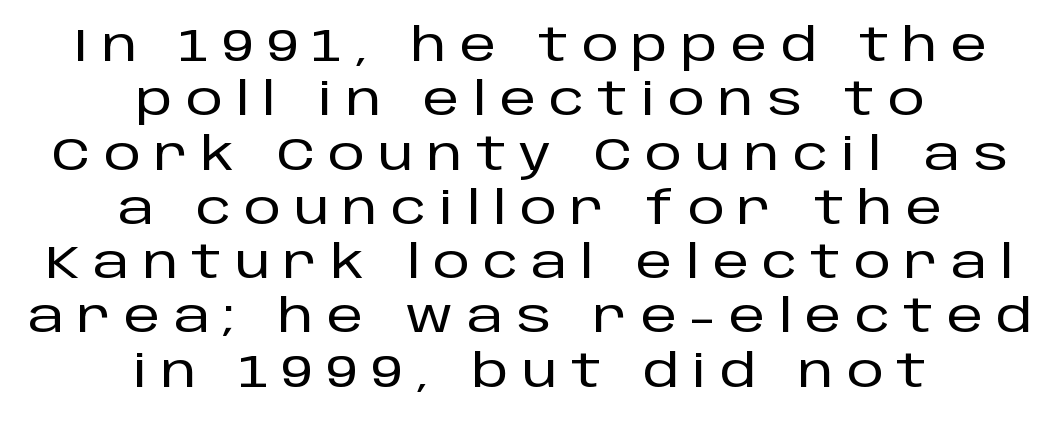
Each row of text sits above clean, open space. The letters carry no serifs — their stems end cleanly without finishing strokes. The passage shown is typed in a proportional face where columns would drift. Every row of glyphs is offset so its center matches the block's center.
